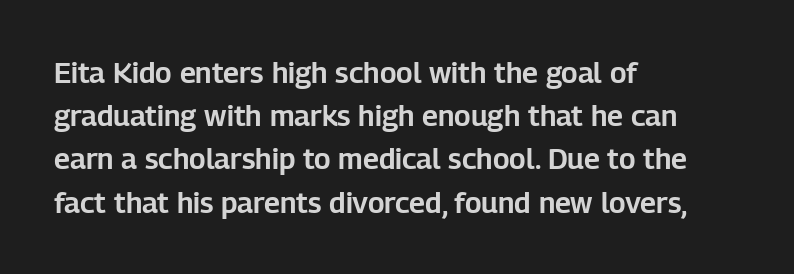
The image shows 29 px sans-serif type, upright; set left-aligned, normal line spacing (1.49x), normal letter spacing, not underlined; low stroke contrast and a medium x-height.
